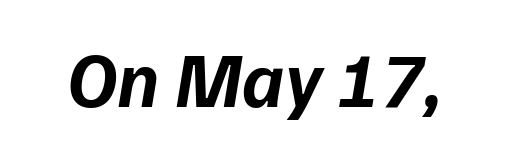
{"serif": "no", "bold": "yes", "weight": "bold", "width": "normal", "stroke_contrast": "low", "x_height": "medium", "monospaced": "no", "underline": "no", "letter_spacing": "normal", "letter_spacing_em": 0.0, "glyph_px": 77}
